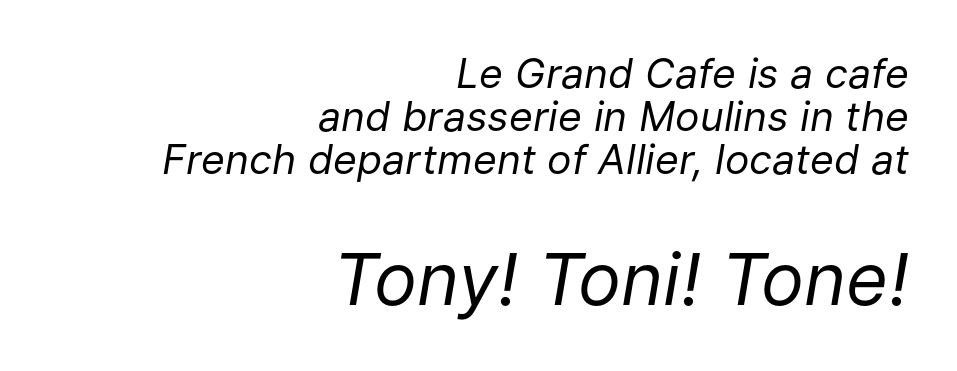
{"italic": "yes", "lean": "right", "slant_degrees": 9, "bold": "no", "weight": "regular", "width": "normal", "stroke_contrast": "low", "x_height": "medium", "monospaced": "no", "underline": "no", "align": "right", "line_spacing": "tight", "line_spacing_ratio": 1.05, "letter_spacing": "normal", "letter_spacing_em": 0.0, "larger_block": "second", "size_ratio": 1.76, "glyph_px": 72}
